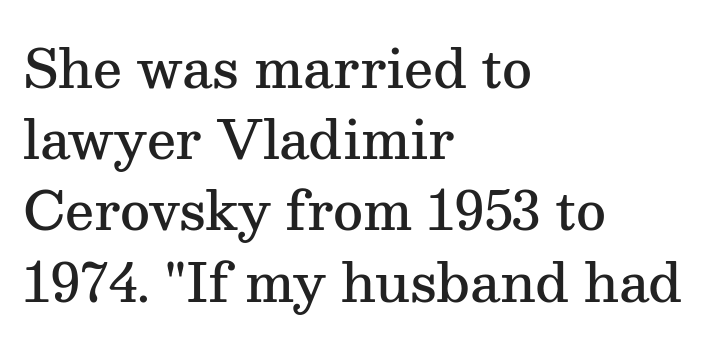
{"serif": "yes", "italic": "no", "bold": "semi", "weight": "semibold", "width": "normal", "stroke_contrast": "medium", "x_height": "medium", "monospaced": "no", "underline": "no", "align": "left", "line_spacing": "normal", "line_spacing_ratio": 1.37, "letter_spacing": "normal", "letter_spacing_em": 0.0, "glyph_px": 52}
